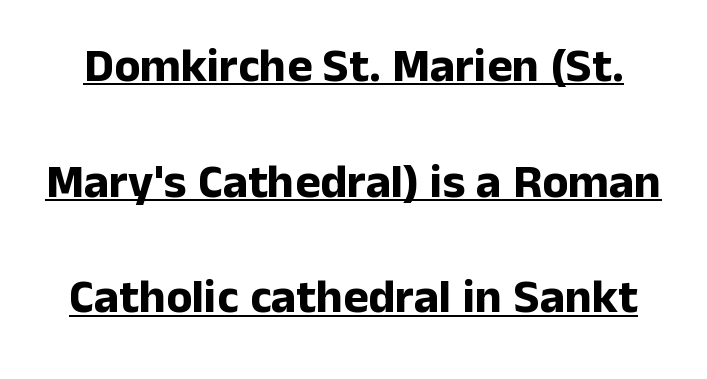
Q: Is the text bold? A: Yes.
Q: Is the text italic (slanted)? A: No, it is upright.
Q: Is the typeface a serif or a sans-serif typeface? A: Sans-serif.
Q: Is the text underlined? A: Yes.
Q: Is the spacing between letters normal or unusually wide? A: Normal.
Q: Is the spacing between lines tight, normal or loose? A: Loose.
Q: Width (condensed, normal, or wide)? A: Normal.
Q: Stroke contrast? A: Low.
Q: x-height? A: Medium.
Q: Monospaced? A: No.
